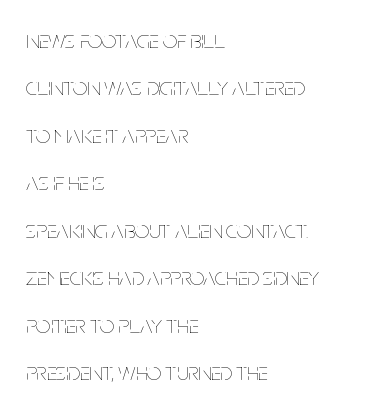
The image shows 25 px text type, upright; set left-aligned, loose line spacing (1.9x), normal letter spacing, not underlined.
